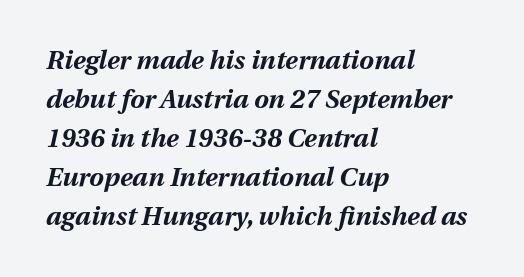
{"italic": "yes", "lean": "right", "slant_degrees": 12, "bold": "yes", "underline": "no", "align": "left", "line_spacing": "normal", "line_spacing_ratio": 1.5, "letter_spacing": "normal", "letter_spacing_em": 0.0, "glyph_px": 26}
